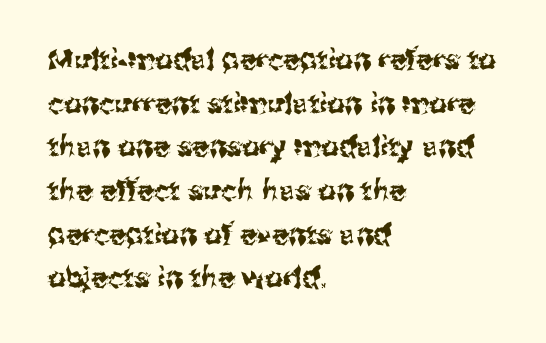
The image shows 28 px sans-serif type, upright; set left-aligned, normal line spacing (1.56x), normal letter spacing, not underlined; medium stroke contrast and a medium x-height.
